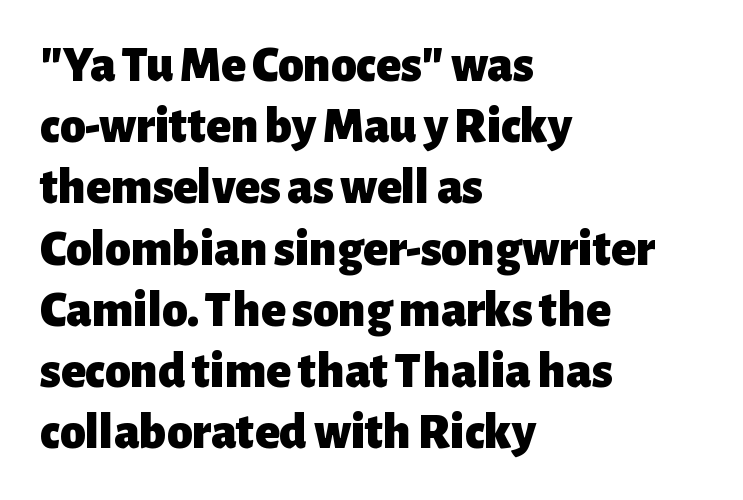
The image shows 51 px heavy sans-serif type, upright; set left-aligned, line spacing 1.2x, normal letter spacing, not underlined; low stroke contrast and a medium x-height.
